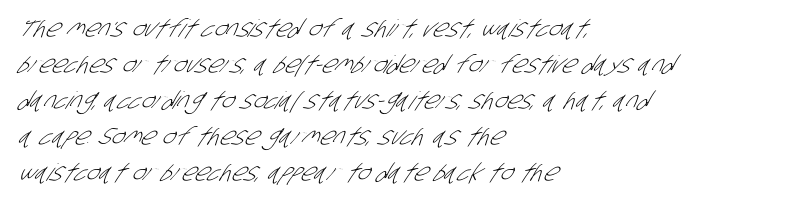
The image shows 24 px text type; set left-aligned, normal line spacing (1.5x), normal letter spacing, not underlined.
